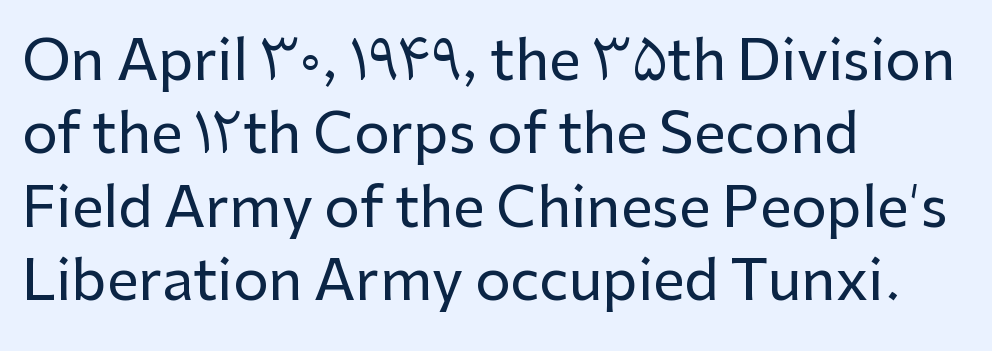
Q: Is the text italic (slanted)? A: No, it is upright.
Q: Is the typeface a serif or a sans-serif typeface? A: Sans-serif.
Q: Is the text underlined? A: No.
Q: How is the paragraph aligned? A: Left-aligned.
Q: Is the spacing between letters normal or unusually wide? A: Normal.
Q: Is the spacing between lines tight, normal or loose? A: Normal.
Q: Width (condensed, normal, or wide)? A: Normal.
Q: Stroke contrast? A: Low.
Q: x-height? A: Medium.
Q: Monospaced? A: No.
